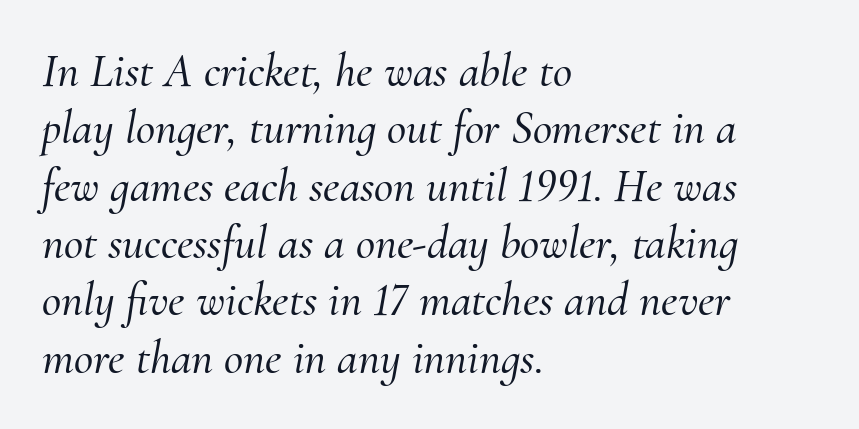
The image shows 47 px serif type, italic (leaning right); set left-aligned, line spacing 1.22x, normal letter spacing, not underlined; medium stroke contrast and a small x-height.
